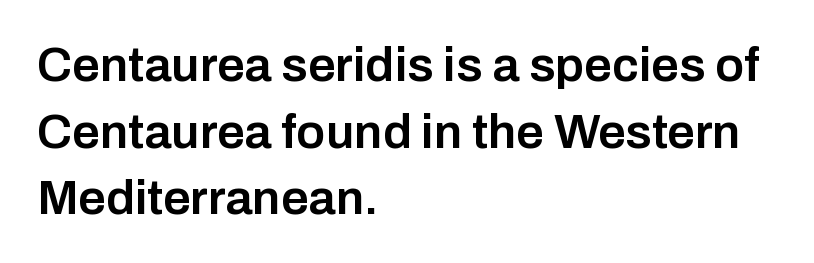
The image shows 49 px semibold sans-serif type, upright; set left-aligned, normal line spacing (1.36x), normal letter spacing, not underlined; low stroke contrast and a medium x-height.
